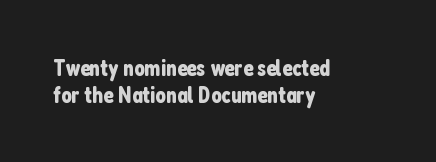
{"italic": "no", "underline": "no", "align": "left", "line_spacing_ratio": 1.16, "letter_spacing": "normal", "letter_spacing_em": 0.0, "glyph_px": 23}
